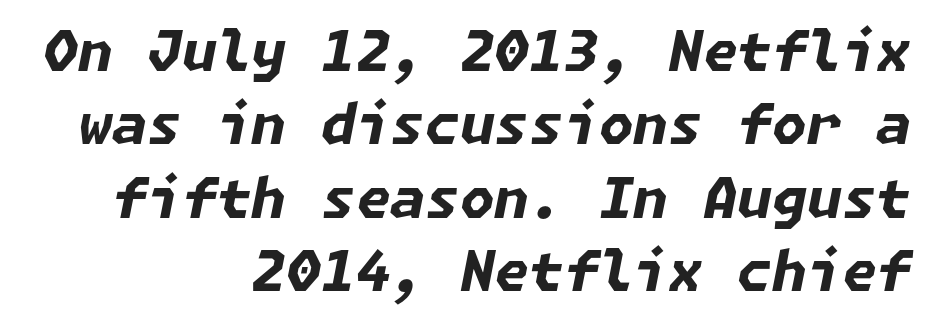
The image shows 56 px bold type, italic (leaning right); set right-aligned, normal line spacing (1.31x), normal letter spacing, not underlined; low stroke contrast and a medium x-height.
